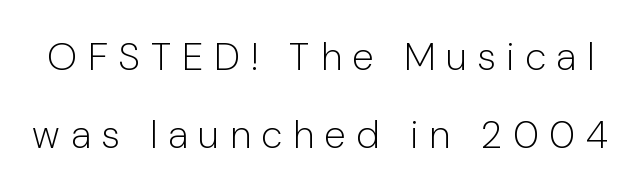
Q: Is the text bold? A: No.
Q: Is the text italic (slanted)? A: No, it is upright.
Q: Is the typeface a serif or a sans-serif typeface? A: Sans-serif.
Q: Is the text underlined? A: No.
Q: Is the spacing between letters normal or unusually wide? A: Unusually wide.
Q: Is the spacing between lines tight, normal or loose? A: Loose.
Q: Width (condensed, normal, or wide)? A: Normal.
Q: Stroke contrast? A: Low.
Q: x-height? A: Medium.
Q: Monospaced? A: No.
